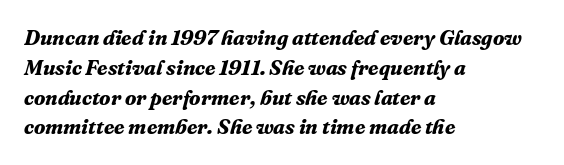
The whole block is typeset with a tilt. All the whitespace from short lines collects on the right. Chunky letters — that's bold for sure. Compared with typical body copy, the letter spacing here is the same. Any mark beneath the type? The region is blank.
